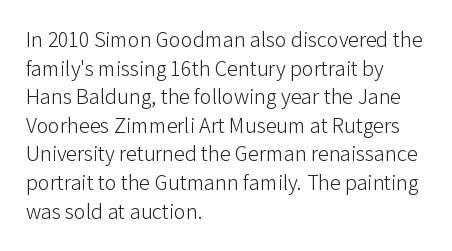
{"italic": "no", "bold": "no", "underline": "no", "align": "left", "line_spacing": "normal", "line_spacing_ratio": 1.3, "letter_spacing": "normal", "letter_spacing_em": 0.0, "glyph_px": 22}
